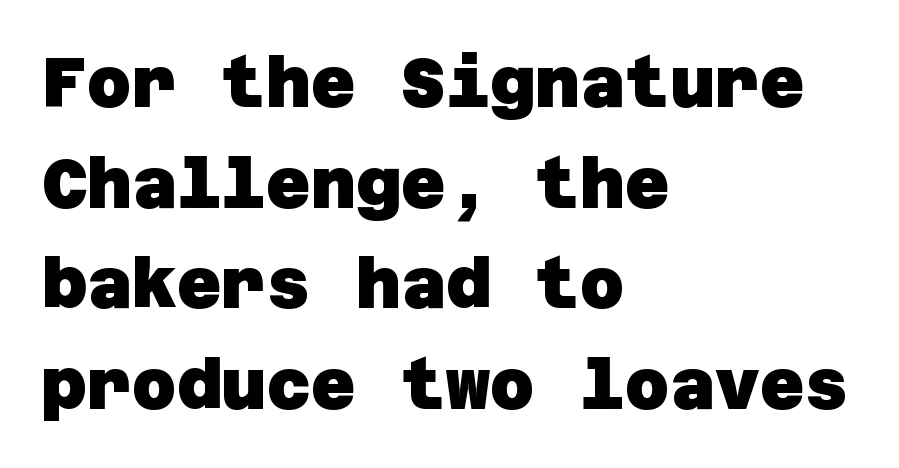
The image shows 69 px heavy sans-serif type; set left-aligned, normal line spacing (1.46x), normal letter spacing, not underlined; low stroke contrast and a large x-height.
